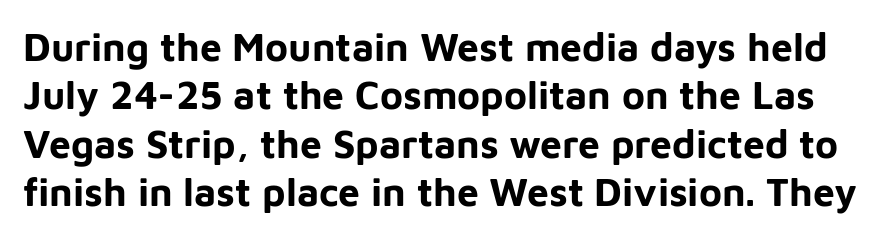
Q: Is the text bold? A: Yes.
Q: Is the text italic (slanted)? A: No, it is upright.
Q: Is the typeface a serif or a sans-serif typeface? A: Sans-serif.
Q: Is the text underlined? A: No.
Q: Is the spacing between letters normal or unusually wide? A: Normal.
Q: Width (condensed, normal, or wide)? A: Normal.
Q: Stroke contrast? A: Low.
Q: x-height? A: Medium.
Q: Monospaced? A: No.
